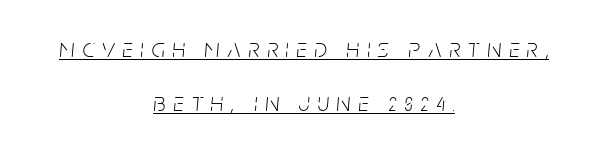
Characters follow at a spacing far wider than the type designer built in. Leading: increased. Slanted lettering throughout. Compared with undecorated copy, this sample adds a rule below the words. Heft: none added — not bold. Does the copy run flush right? No — it is centered line by line.
